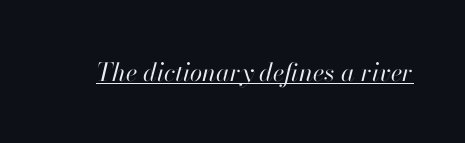
Q: Is the text bold? A: No.
Q: Is the text italic (slanted)? A: Yes, it leans right by about 13 degrees.
Q: Is the text underlined? A: Yes.
Q: Is the spacing between letters normal or unusually wide? A: Normal.
